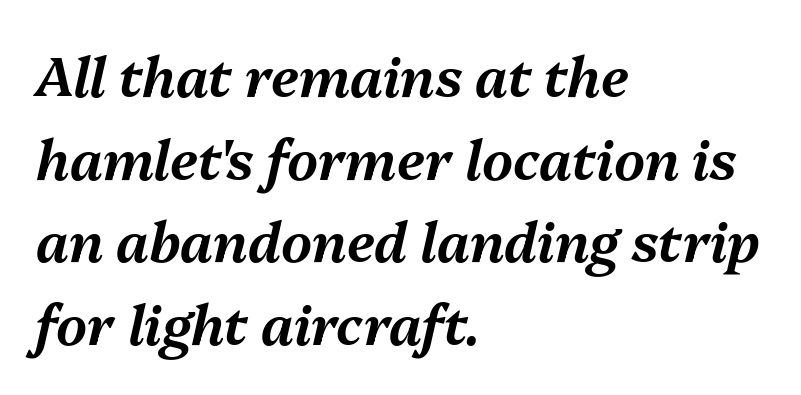
Q: Is the text italic (slanted)? A: Yes, it leans right by about 13 degrees.
Q: Is the text underlined? A: No.
Q: How is the paragraph aligned? A: Left-aligned.
Q: Is the spacing between letters normal or unusually wide? A: Normal.
Q: Is the spacing between lines tight, normal or loose? A: Normal.
Q: Width (condensed, normal, or wide)? A: Normal.
Q: Stroke contrast? A: Medium.
Q: x-height? A: Medium.
Q: Monospaced? A: No.
